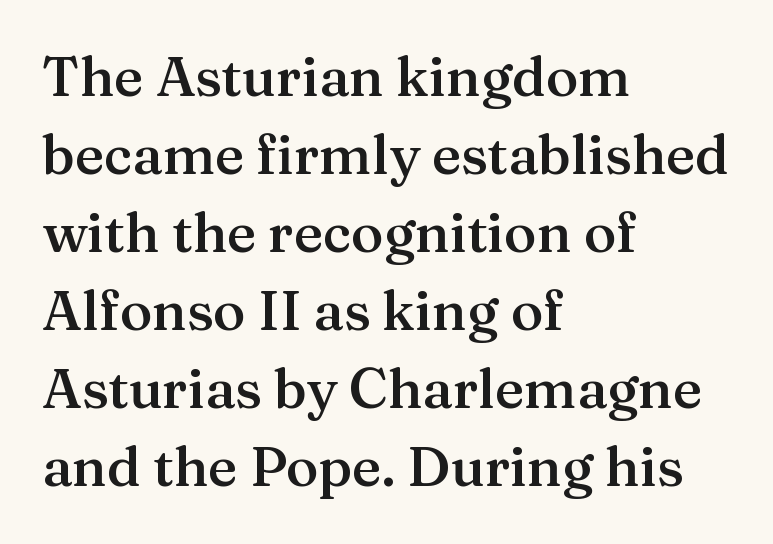
The image shows 55 px semibold serif type, upright; set left-aligned, normal line spacing (1.42x), normal letter spacing, not underlined; medium stroke contrast and a medium x-height.
